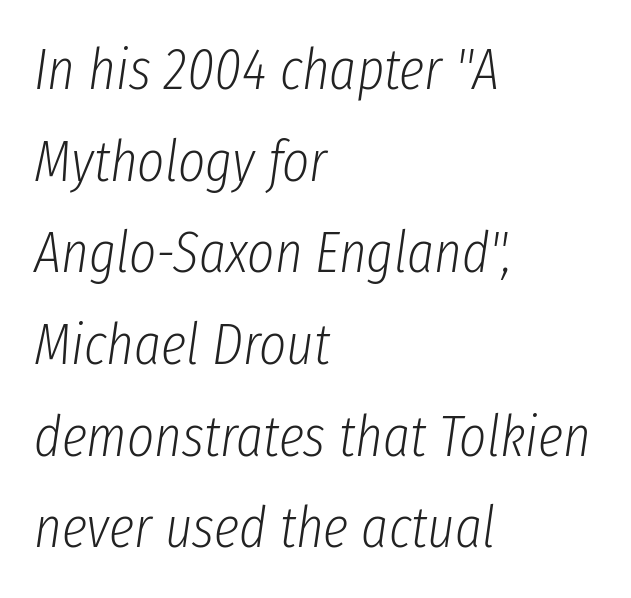
{"italic": "yes", "lean": "right", "slant_degrees": 8, "bold": "no", "weight": "light", "width": "condensed", "stroke_contrast": "low", "x_height": "medium", "monospaced": "no", "underline": "no", "align": "left", "line_spacing": "normal", "line_spacing_ratio": 1.58, "letter_spacing": "normal", "letter_spacing_em": 0.0, "glyph_px": 58}
